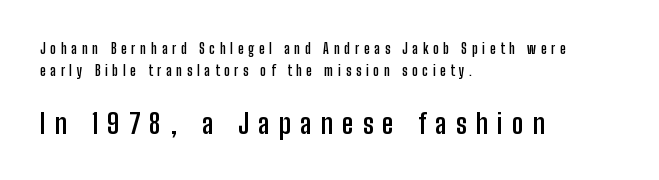
The gap between lines stays unmarked. Is the letter spacing exaggerated? Yes — the characters are pushed far apart. Characters remain perfectly vertical along every line. The rendering uses a bold face; every stroke is thick and dark. Regarding serifs, this sample does without them.
